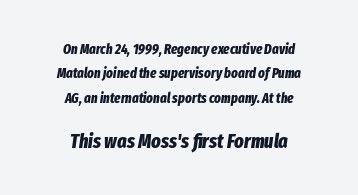
The image shows 20 px bold type, italic (leaning right); set centered, line spacing 1.75x, normal letter spacing, not underlined; the second (bottom) block is 1.43x larger.
